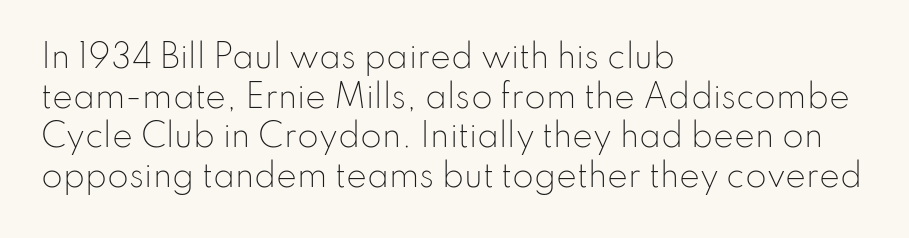
{"serif": "no", "italic": "no", "bold": "no", "weight": "light", "width": "normal", "stroke_contrast": "low", "x_height": "small", "monospaced": "no", "underline": "no", "align": "left", "line_spacing": "normal", "line_spacing_ratio": 1.28, "letter_spacing": "normal", "letter_spacing_em": 0.0, "glyph_px": 31}
